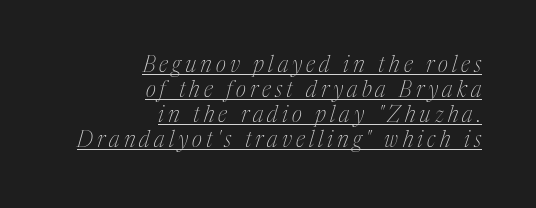
The image shows 22 px text type, italic (leaning right); set right-aligned, tight line spacing (1.13x), underlined.
